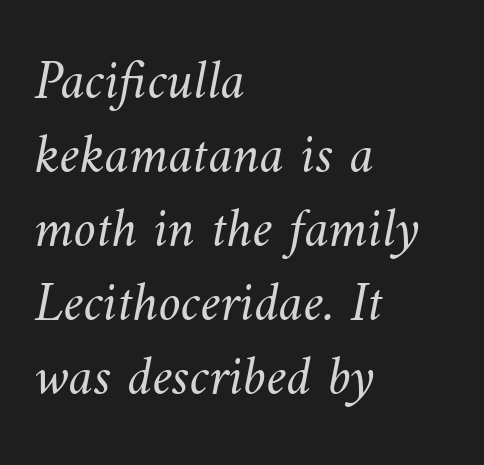
The image shows 56 px light type; set left-aligned, normal line spacing (1.32x), normal letter spacing, not underlined; medium stroke contrast and a small x-height.
